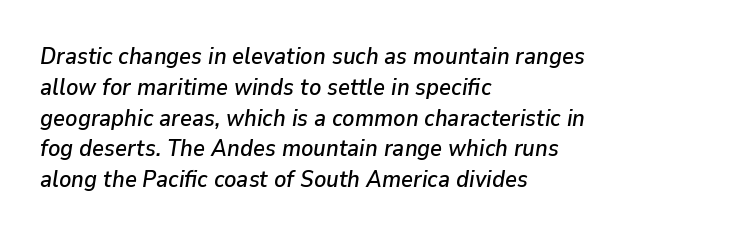
Q: Is the text italic (slanted)? A: Yes, it leans right by about 9 degrees.
Q: Is the text underlined? A: No.
Q: How is the paragraph aligned? A: Left-aligned.
Q: Is the spacing between letters normal or unusually wide? A: Normal.
Q: Is the spacing between lines tight, normal or loose? A: Normal.
